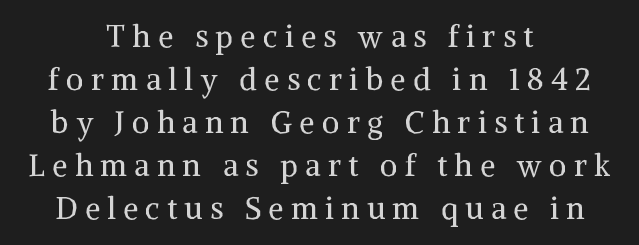
The image shows 30 px regular-weight serif type, upright; set centered, normal line spacing (1.43x), unusually wide letter spacing (+0.25 em), not underlined; medium stroke contrast and a medium x-height.
